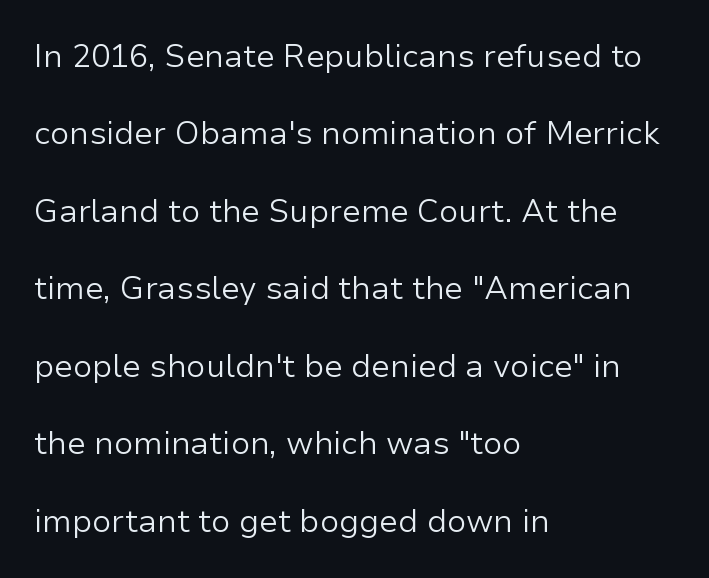
Each letter keeps its own natural width here, so spacing adapts to shape. Baseline-to-baseline distance is far greater than the letter height. Check under the words: just untouched page. The typeface chosen for these lines omits serifs. How are the letters spaced? Ordinarily, with no added tracking. Visually the block forms a straight wall on the left and a jagged coastline on the right.
